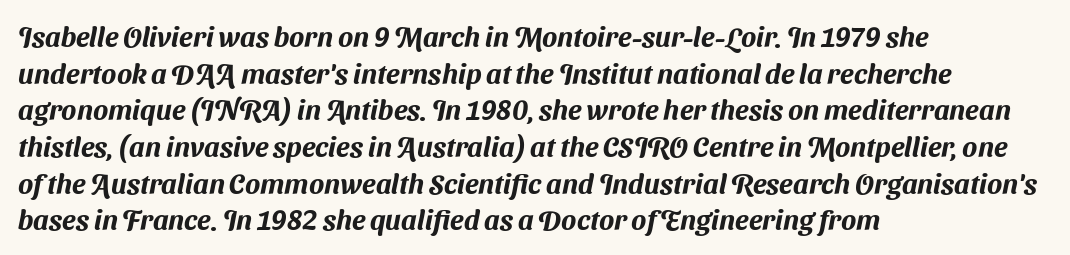
The image shows 28 px sans-serif type; set left-aligned, normal line spacing (1.31x), normal letter spacing, not underlined; medium stroke contrast and a medium x-height.
